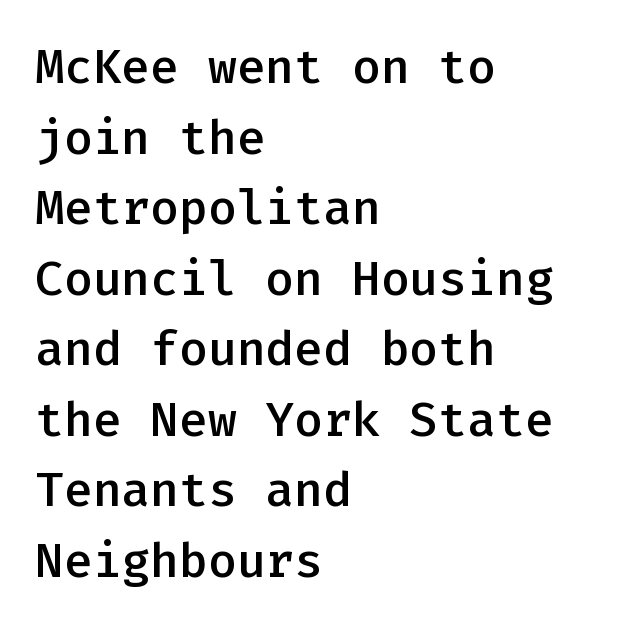
The image shows 48 px semibold sans-serif type, upright, monospaced; set left-aligned, normal line spacing (1.47x), normal letter spacing, not underlined; low stroke contrast and a medium x-height.
